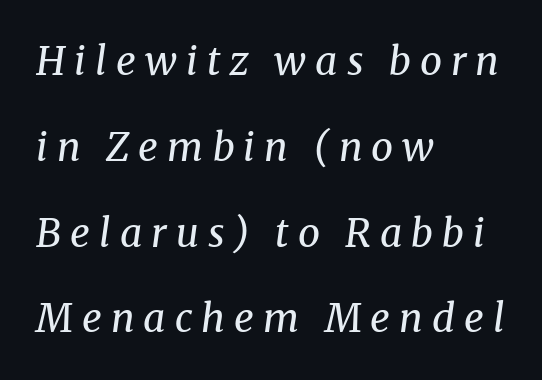
Q: Is the text bold? A: No.
Q: Is the text italic (slanted)? A: Yes, it leans right by about 8 degrees.
Q: Is the typeface a serif or a sans-serif typeface? A: Serif.
Q: Is the text underlined? A: No.
Q: How is the paragraph aligned? A: Left-aligned.
Q: Is the spacing between letters normal or unusually wide? A: Unusually wide.
Q: Is the spacing between lines tight, normal or loose? A: Loose.
Q: Width (condensed, normal, or wide)? A: Normal.
Q: Stroke contrast? A: Medium.
Q: x-height? A: Medium.
Q: Monospaced? A: No.
